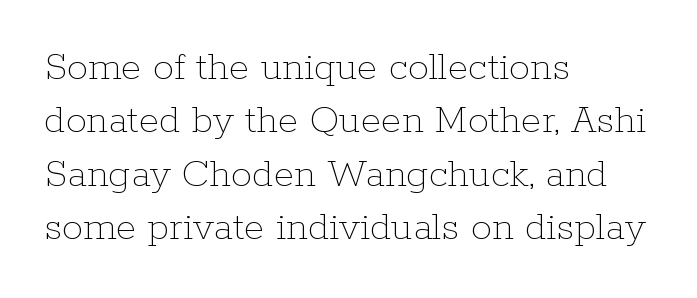
The image shows 42 px thin type, upright; set left-aligned, normal line spacing (1.27x), normal letter spacing, not underlined; low stroke contrast and a medium x-height.
